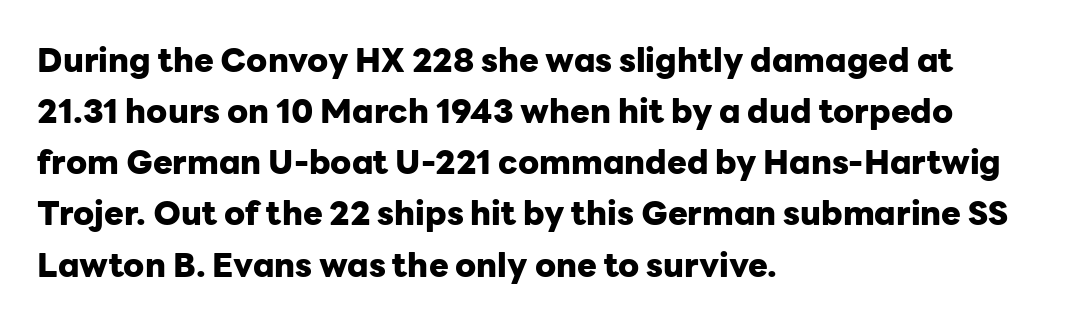
Is this a sans? Yes — the strokes have no serifs. Leftover space on each line is placed entirely after the last word. This rendering leaves character spacing at its baseline value. Baseline-to-baseline distance is the conventional proportion of letter height.
